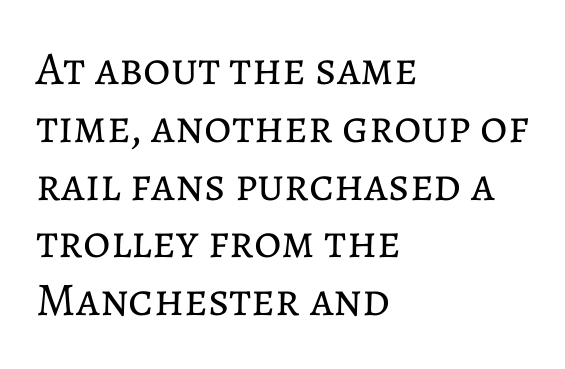
In terms of posture, this sample is upright. Is this a heavy cut? Hardly; it is regular or lighter. Nothing unusual about the tracking: characters are spaced as the font intends. The compositor pushed each line to the left boundary. Each letter keeps its own natural width here, so spacing adapts to shape. Bare-footed words on every line.
